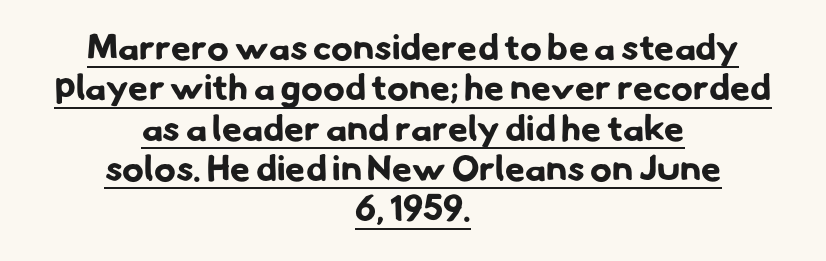
The specimen includes a rule beneath the text block's lines. You could barely slide anything between these rows. The typeface chosen for these lines omits serifs. In terms of letterspacing, this is plain default setting. Chunky letters — that's bold for sure.
